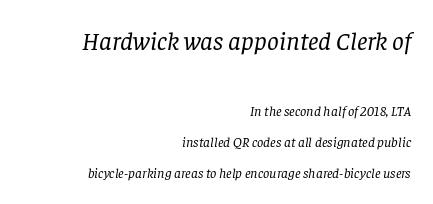
Q: Is the text bold? A: No.
Q: Is the text italic (slanted)? A: Yes, it leans right by about 8 degrees.
Q: Is the text underlined? A: No.
Q: How is the paragraph aligned? A: Right-aligned.
Q: Is the spacing between letters normal or unusually wide? A: Normal.
Q: Is the spacing between lines tight, normal or loose? A: Loose.
Q: Which block of text is set in a larger size, the first (top) or the second (bottom)? A: The first (top) one.
